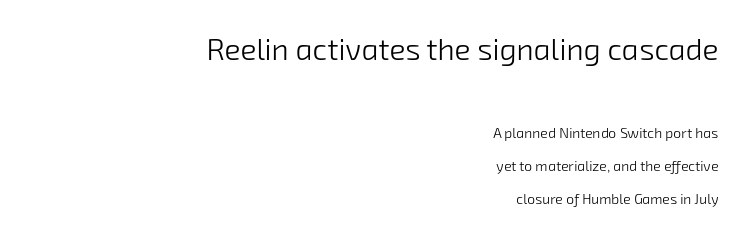
Q: Is the text bold? A: No.
Q: Is the typeface a serif or a sans-serif typeface? A: Sans-serif.
Q: Is the text underlined? A: No.
Q: How is the paragraph aligned? A: Right-aligned.
Q: Is the spacing between letters normal or unusually wide? A: Normal.
Q: Is the spacing between lines tight, normal or loose? A: Loose.
Q: Which block of text is set in a larger size, the first (top) or the second (bottom)? A: The first (top) one.
Q: Width (condensed, normal, or wide)? A: Normal.
Q: Stroke contrast? A: Low.
Q: x-height? A: Medium.
Q: Monospaced? A: No.
